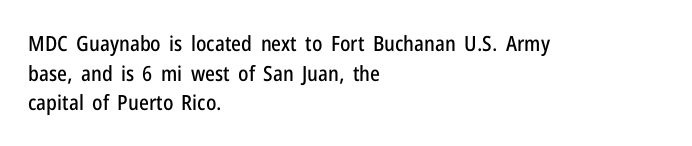
Caption: standard tracking, unaltered. Only glyphs here, with clear space below each row. The line-height multiplier appears to be the usual default. The typography opts for an upright posture over an oblique one. A student would call this left alignment; a typographer would say flush left, rag right.
